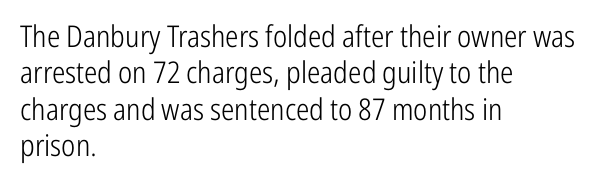
{"serif": "no", "italic": "no", "bold": "no", "weight": "light", "width": "condensed", "stroke_contrast": "low", "x_height": "medium", "monospaced": "no", "underline": "no", "align": "left", "line_spacing_ratio": 1.21, "letter_spacing": "normal", "letter_spacing_em": 0.0, "glyph_px": 30}
